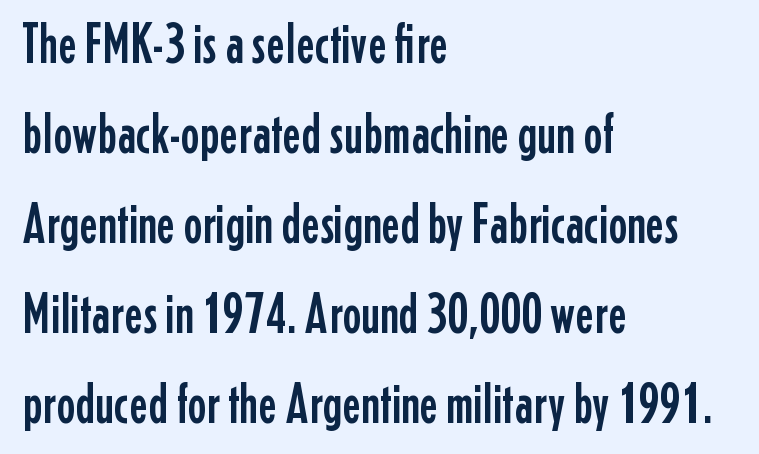
Q: Is the text italic (slanted)? A: No, it is upright.
Q: Is the typeface a serif or a sans-serif typeface? A: Sans-serif.
Q: Is the text underlined? A: No.
Q: How is the paragraph aligned? A: Left-aligned.
Q: Is the spacing between letters normal or unusually wide? A: Normal.
Q: Is the spacing between lines tight, normal or loose? A: Normal.
Q: Width (condensed, normal, or wide)? A: Condensed.
Q: Stroke contrast? A: Low.
Q: x-height? A: Medium.
Q: Monospaced? A: No.
